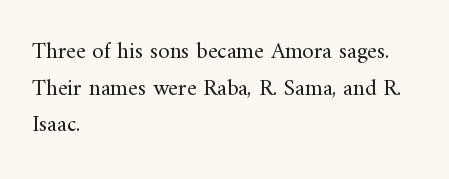
The image shows 23 px text type, upright; set left-aligned, normal line spacing (1.59x), normal letter spacing, not underlined.
